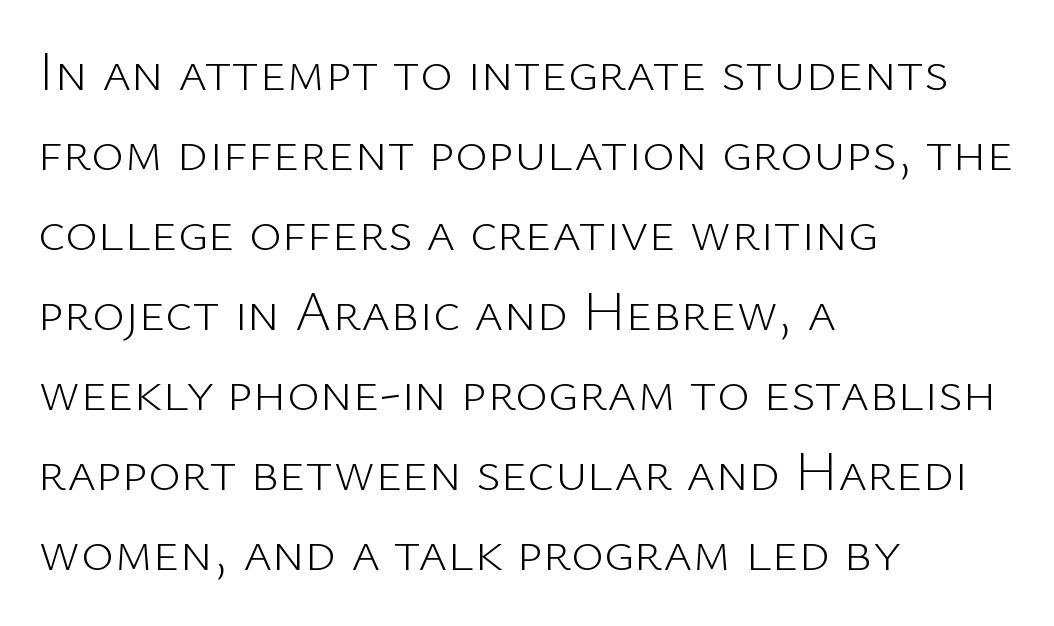
{"serif": "no", "italic": "no", "bold": "no", "weight": "light", "width": "normal", "stroke_contrast": "low", "x_height": "medium", "monospaced": "no", "underline": "no", "align": "left", "line_spacing": "normal", "line_spacing_ratio": 1.43, "letter_spacing": "normal", "letter_spacing_em": 0.0, "glyph_px": 56}
